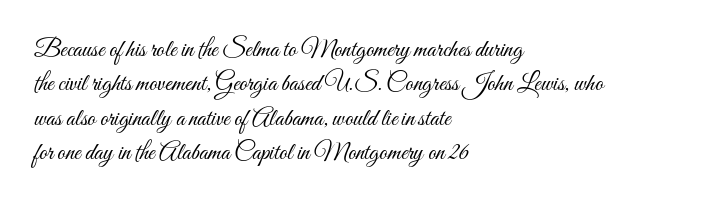
{"bold": "no", "underline": "no", "align": "left", "line_spacing": "normal", "line_spacing_ratio": 1.38, "letter_spacing": "normal", "letter_spacing_em": 0.0, "glyph_px": 25}
